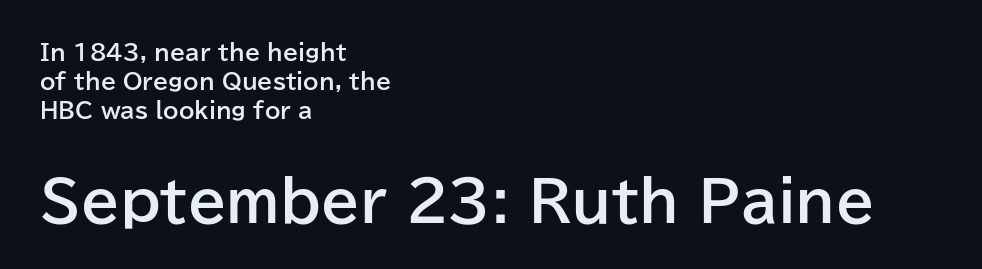
Beneath every word, the page is bare. Is the letter spacing exaggerated? No — it looks like the ordinary default. This is sans-serif lettering, the kind often seen on screens and signage. The glyphs have the mass of a bold cut. The rendering uses a moderate line-height, typical for paragraphs. Visually, the bottom section dominates because its glyphs are scaled up.
